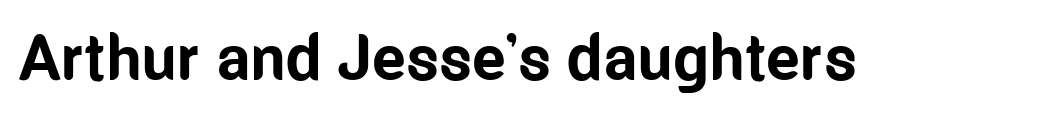
{"serif": "no", "italic": "no", "bold": "yes", "weight": "bold", "width": "condensed", "stroke_contrast": "low", "x_height": "medium", "monospaced": "no", "underline": "no", "letter_spacing": "normal", "letter_spacing_em": 0.0, "glyph_px": 64}
